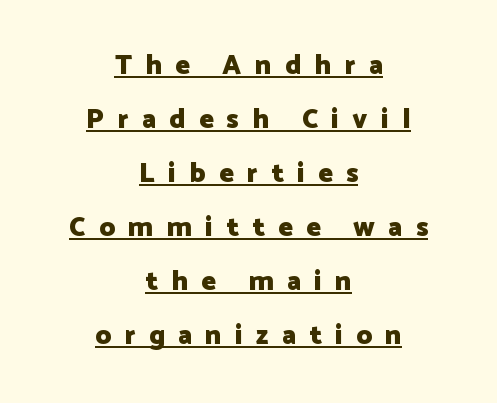
The image shows 27 px bold type, upright; set centered, loose line spacing (2.0x), unusually wide letter spacing (+0.5 em), underlined.
